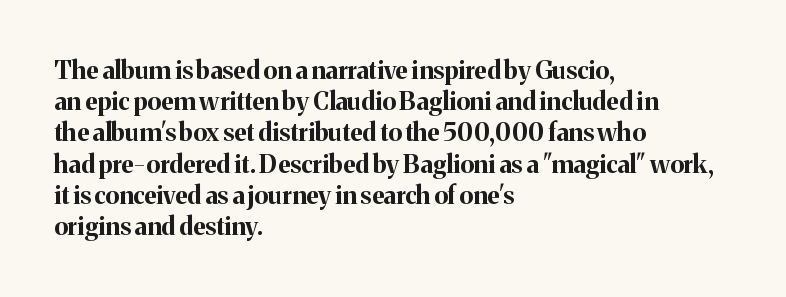
Q: Is the text bold? A: Yes.
Q: Is the text italic (slanted)? A: No, it is upright.
Q: Is the text underlined? A: No.
Q: How is the paragraph aligned? A: Left-aligned.
Q: Is the spacing between letters normal or unusually wide? A: Normal.
Q: Is the spacing between lines tight, normal or loose? A: Normal.
